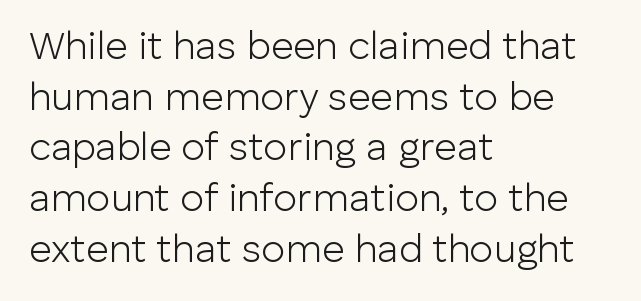
{"serif": "no", "italic": "no", "bold": "no", "weight": "light", "width": "normal", "stroke_contrast": "low", "x_height": "medium", "monospaced": "no", "underline": "no", "align": "left", "line_spacing": "normal", "line_spacing_ratio": 1.3, "letter_spacing": "normal", "letter_spacing_em": 0.0, "glyph_px": 39}
